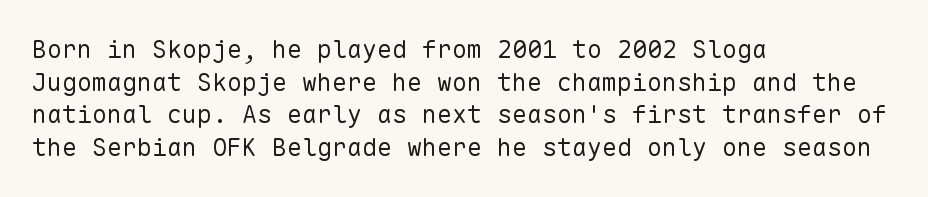
The image shows 25 px text type, upright; set left-aligned, normal line spacing (1.31x), normal letter spacing, not underlined.
